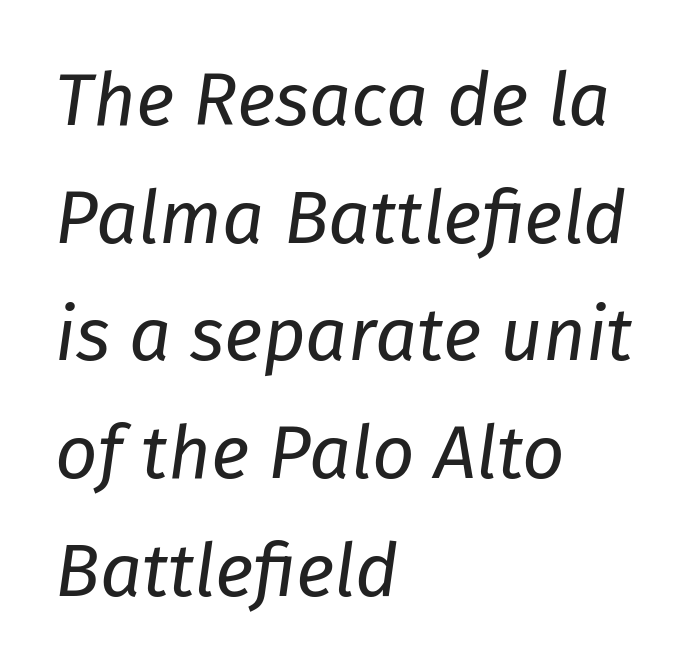
Plain, unruled lines of type. The rendering uses natural spacing where letterforms have individual widths. The font is comparable to plain body text, perhaps lighter. Summary of vertical rhythm: regular, with standard interline spacing. You can tell it's italic because the verticals aren't actually vertical. The rag falls on the right side of this text block.
